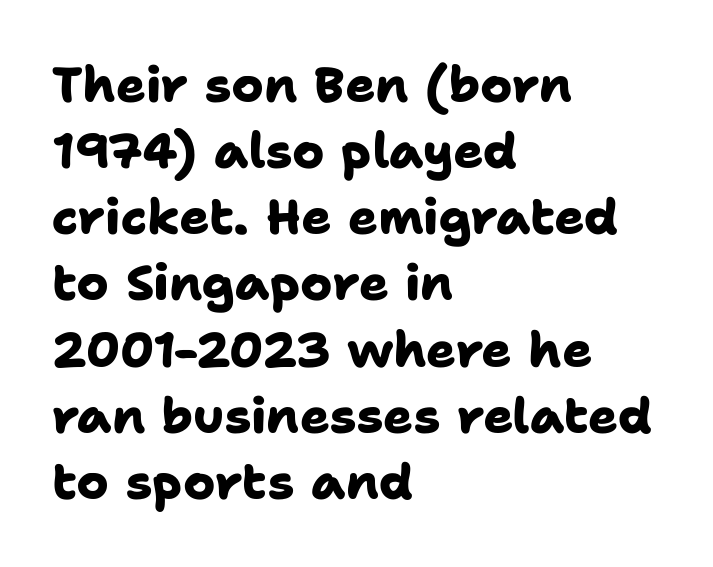
Rows of type keep a routine distance in the vertical direction. The compositor pushed each line to the left boundary. Glyph-to-glyph distance matches everyday printed text. In terms of weight, the rendering is a true, heavy bold. A bare baseline throughout the passage. Each letter's strokes conclude bluntly, with no projecting serifs.
